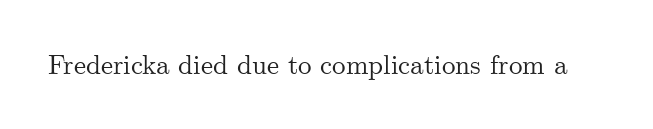
Q: Is the text italic (slanted)? A: No, it is upright.
Q: Is the text underlined? A: No.
Q: Is the spacing between letters normal or unusually wide? A: Normal.
